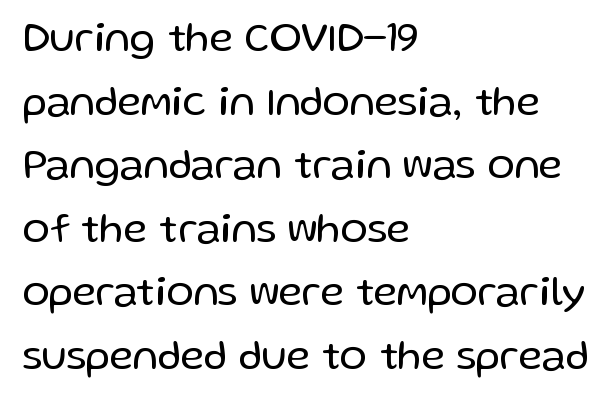
The image shows 41 px regular-weight sans-serif type, upright; set left-aligned, normal line spacing (1.55x), normal letter spacing, not underlined; low stroke contrast and a medium x-height.
